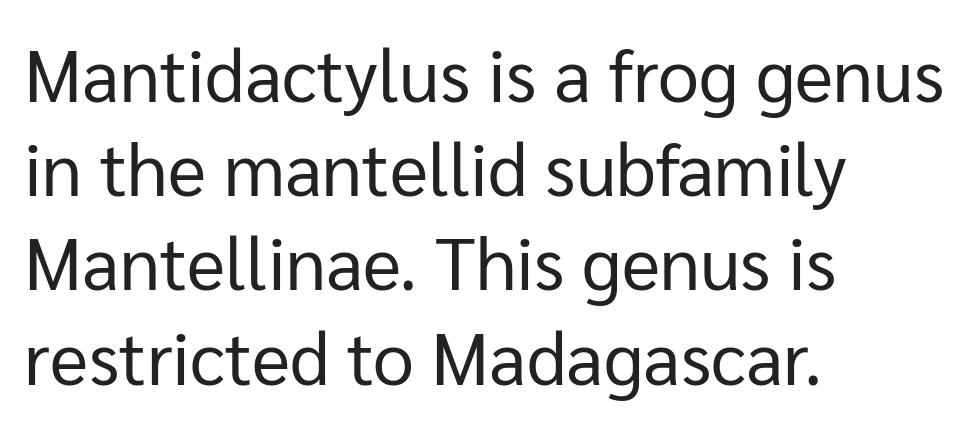
Looks like regular typesetting: each glyph gets only the width it needs. Does extra space separate the letters? No, they use regular spacing. Descenders hang freely into open space. Characters remain perfectly vertical along every line. Weight: in the light-to-regular range. The type family on display is of the sans-serif kind.
